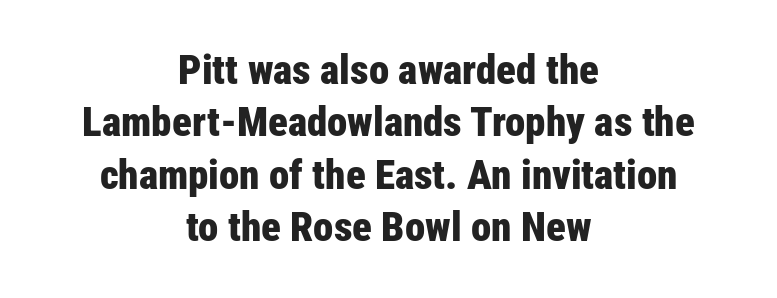
{"serif": "no", "italic": "no", "bold": "yes", "weight": "bold", "width": "condensed", "stroke_contrast": "low", "x_height": "medium", "monospaced": "no", "underline": "no", "align": "center", "line_spacing": "normal", "line_spacing_ratio": 1.28, "letter_spacing": "normal", "letter_spacing_em": 0.0, "glyph_px": 41}
